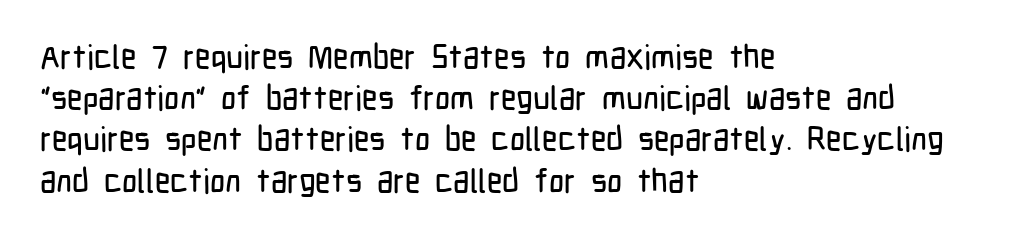
{"serif": "no", "italic": "no", "width": "condensed", "stroke_contrast": "low", "x_height": "medium", "monospaced": "no", "underline": "no", "align": "left", "line_spacing": "normal", "line_spacing_ratio": 1.25, "letter_spacing": "normal", "letter_spacing_em": 0.0, "glyph_px": 33}
